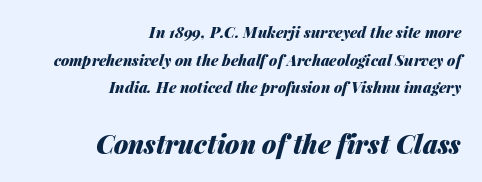
The image shows 26 px bold type, italic (leaning right); set right-aligned, line spacing 1.84x, normal letter spacing, not underlined; the second (bottom) block is 1.73x larger.
